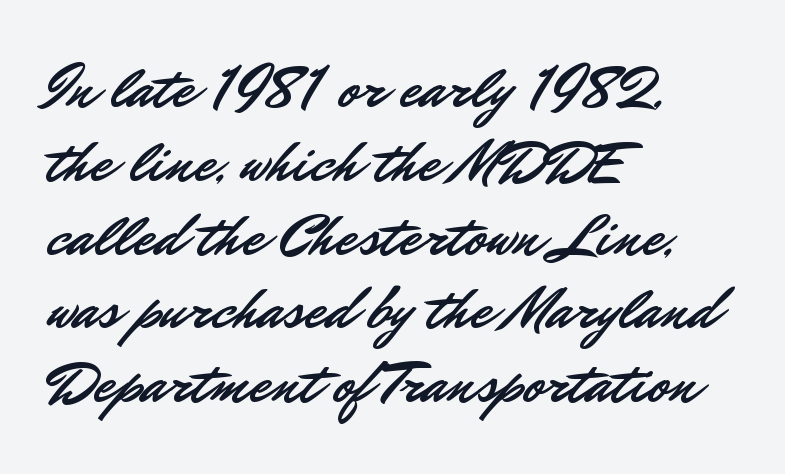
The image shows 61 px sans-serif type; set left-aligned, line spacing 1.21x, normal letter spacing, not underlined; low stroke contrast and a small x-height.
